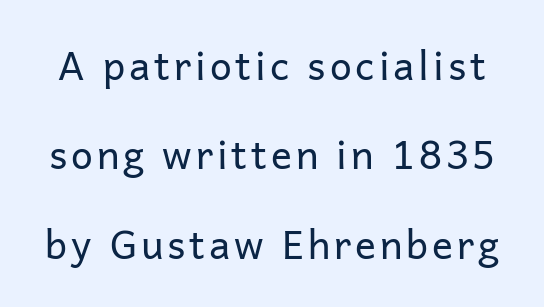
The image shows 39 px regular-weight sans-serif type, upright; set loose line spacing (2.29x), not underlined; low stroke contrast and a medium x-height.
